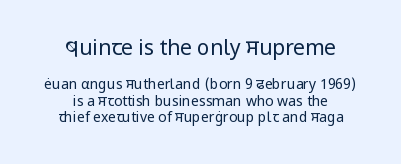
Q: Is the text bold? A: No.
Q: Is the text italic (slanted)? A: No, it is upright.
Q: Is the text underlined? A: No.
Q: How is the paragraph aligned? A: Centered.
Q: Is the spacing between letters normal or unusually wide? A: Normal.
Q: Which block of text is set in a larger size, the first (top) or the second (bottom)? A: The first (top) one.
